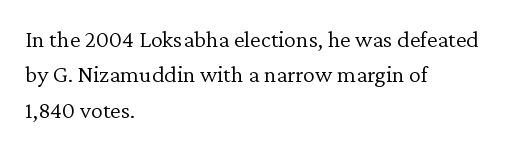
{"italic": "no", "bold": "no", "underline": "no", "align": "left", "line_spacing": "normal", "line_spacing_ratio": 1.47, "letter_spacing": "normal", "letter_spacing_em": 0.0, "glyph_px": 24}
